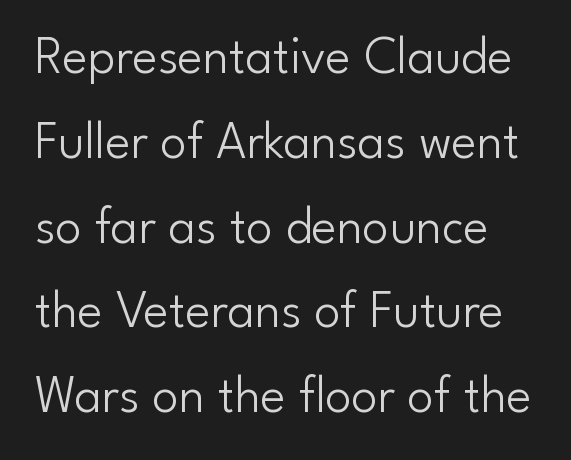
A typesetter would call this proportional, since set widths differ per character. The designer went with a sans here, leaving each stem footless. Spacing between characters is what you'd get straight out of the box. Characters remain perfectly vertical along every line.
